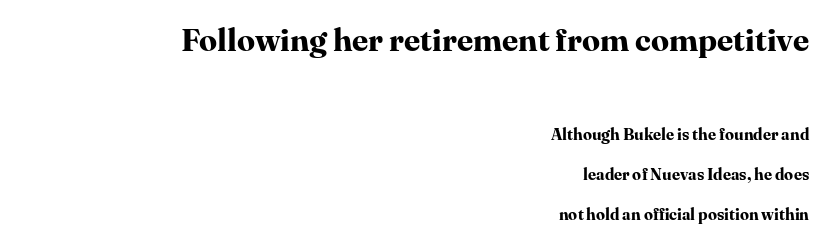
The image shows 32 px bold serif type, upright; set right-aligned, loose line spacing (2.49x), normal letter spacing, not underlined; the first (top) block is 2.0x larger; high stroke contrast and a medium x-height.
